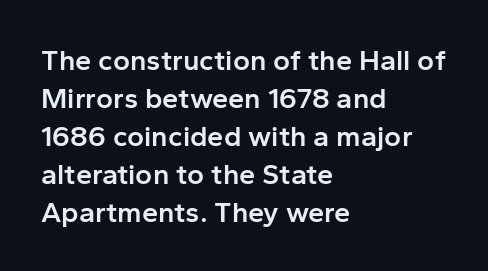
{"serif": "no", "italic": "no", "bold": "semi", "weight": "semibold", "width": "normal", "stroke_contrast": "low", "x_height": "medium", "monospaced": "no", "underline": "no", "align": "left", "line_spacing": "normal", "line_spacing_ratio": 1.31, "letter_spacing": "normal", "letter_spacing_em": 0.0, "glyph_px": 29}
